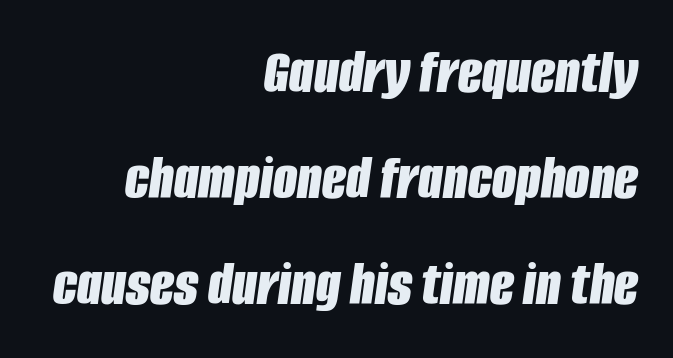
Leading matches the norm, producing a regular column. No word sits above an underline. These lines are set flush right with a ragged left edge. The letters are slanted; this is an italic face.
